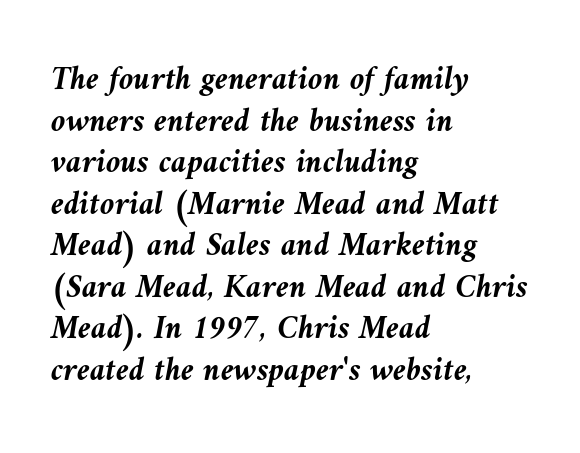
Italic: yes, the glyphs are oblique. Short and long lines alike share a common starting point at left. Nothing unusual about the tracking: characters are spaced as the font intends. Chunky letters — that's bold for sure. Only glyphs here, with clear space below each row.
